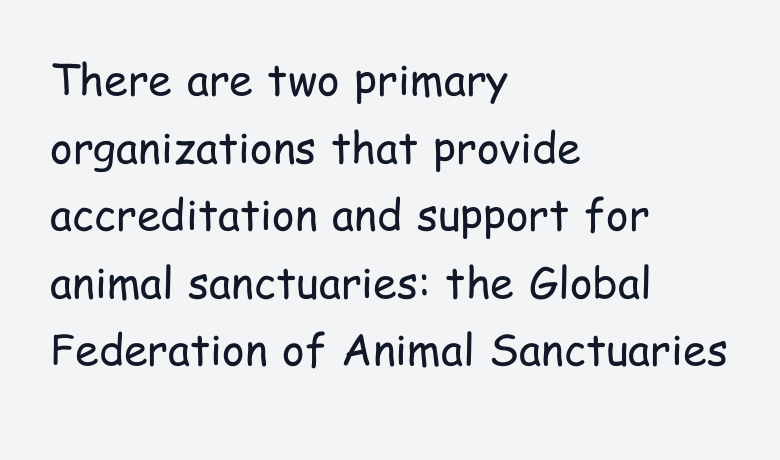
{"serif": "no", "italic": "no", "bold": "no", "weight": "regular", "width": "condensed", "stroke_contrast": "low", "x_height": "medium", "monospaced": "no", "underline": "no", "align": "left", "line_spacing": "normal", "line_spacing_ratio": 1.57, "letter_spacing": "normal", "letter_spacing_em": 0.0, "glyph_px": 43}
